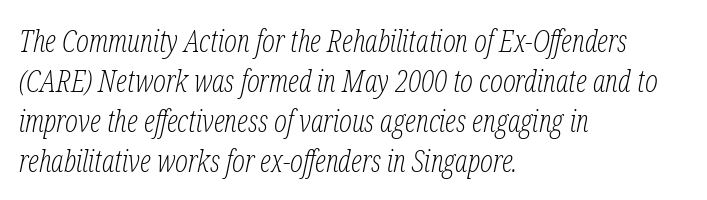
The rendering keeps characters at their native spacing. Anything drawn beneath the words? Only blank space. Weight: in the light-to-regular range. All the whitespace from short lines collects on the right. A typesetter would mark this as italic. Notice how descenders clear the ascenders below comfortably — that's standard leading.
